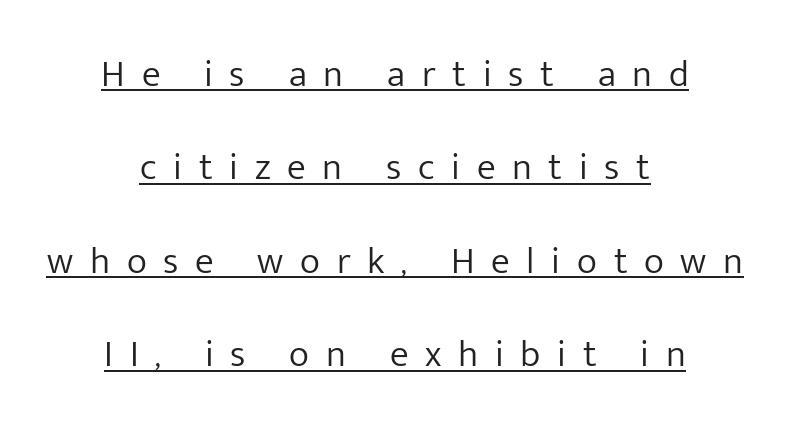
Short and long lines alike share a common midpoint. Ascenders rise straight up at ninety degrees. The glyphs are accompanied by a horizontal stroke just below them. Varying glyph widths throughout — classic text-font behaviour. Glyph-to-glyph distance is far greater than everyday printed text. No heavy texture on the line: the type isn't bold.
